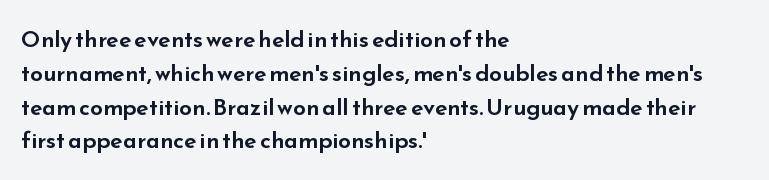
Left-aligned paragraph, ragged on the right. Compared with typical body copy, the letter spacing here is the same. A roman cut, with each character standing at attention. Baseline-to-baseline distance is the conventional proportion of letter height. The string is rendered with underlining switched off.
